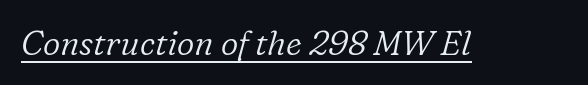
Honestly, the underline is the first thing you notice here. Letterform terminals end in serifs throughout the passage. This sample uses plain, unmodified letter spacing. The rendering applies a slant to the glyphs.
